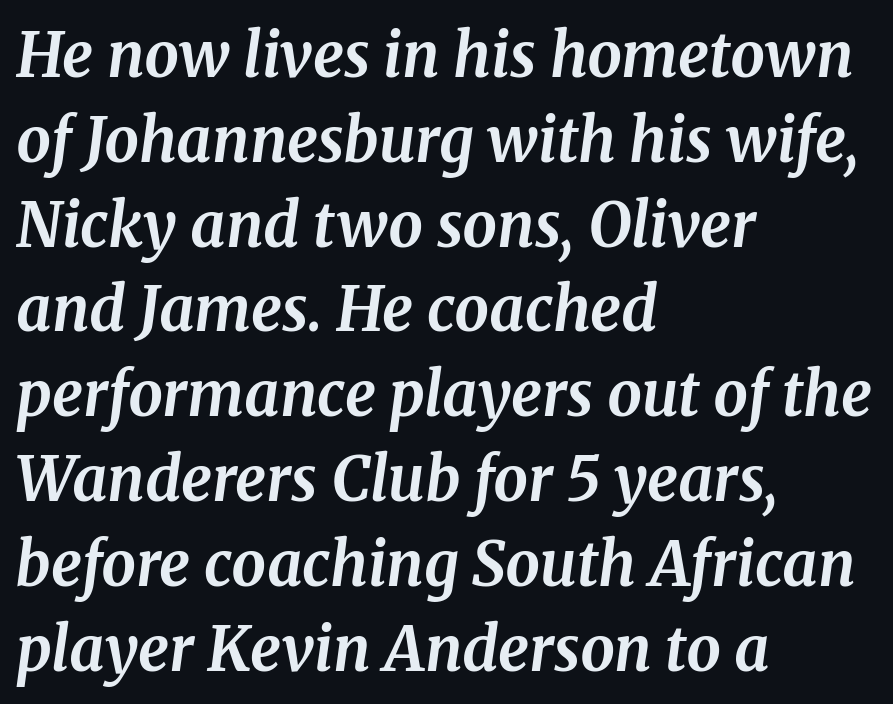
{"serif": "yes", "italic": "yes", "lean": "right", "slant_degrees": 8, "bold": "yes", "weight": "bold", "width": "normal", "stroke_contrast": "medium", "x_height": "medium", "monospaced": "no", "underline": "no", "align": "left", "line_spacing": "normal", "line_spacing_ratio": 1.39, "letter_spacing": "normal", "letter_spacing_em": 0.0, "glyph_px": 61}
